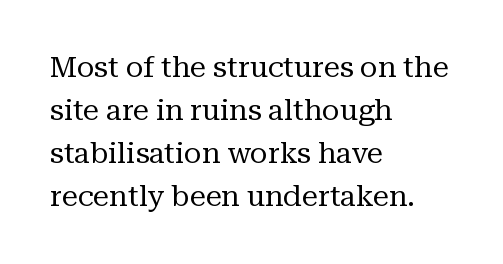
Q: Is the text bold? A: No.
Q: Is the text italic (slanted)? A: No, it is upright.
Q: Is the typeface a serif or a sans-serif typeface? A: Serif.
Q: Is the text underlined? A: No.
Q: How is the paragraph aligned? A: Left-aligned.
Q: Is the spacing between letters normal or unusually wide? A: Normal.
Q: Is the spacing between lines tight, normal or loose? A: Normal.
Q: Width (condensed, normal, or wide)? A: Normal.
Q: Stroke contrast? A: Medium.
Q: x-height? A: Medium.
Q: Monospaced? A: No.
